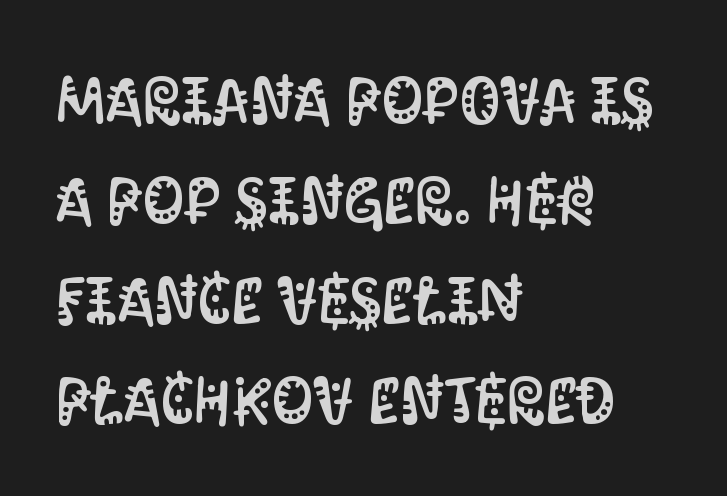
Q: Is the text italic (slanted)? A: No, it is upright.
Q: Is the typeface a serif or a sans-serif typeface? A: Sans-serif.
Q: Is the text underlined? A: No.
Q: How is the paragraph aligned? A: Left-aligned.
Q: Is the spacing between letters normal or unusually wide? A: Normal.
Q: Is the spacing between lines tight, normal or loose? A: Normal.
Q: Width (condensed, normal, or wide)? A: Condensed.
Q: Stroke contrast? A: Medium.
Q: x-height? A: Large.
Q: Monospaced? A: No.
